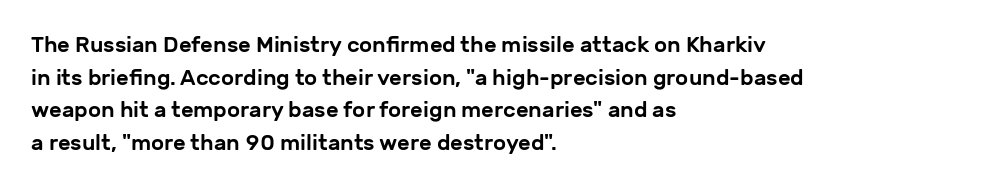
The image shows 22 px text type, upright; set left-aligned, normal line spacing (1.48x), normal letter spacing, not underlined.
